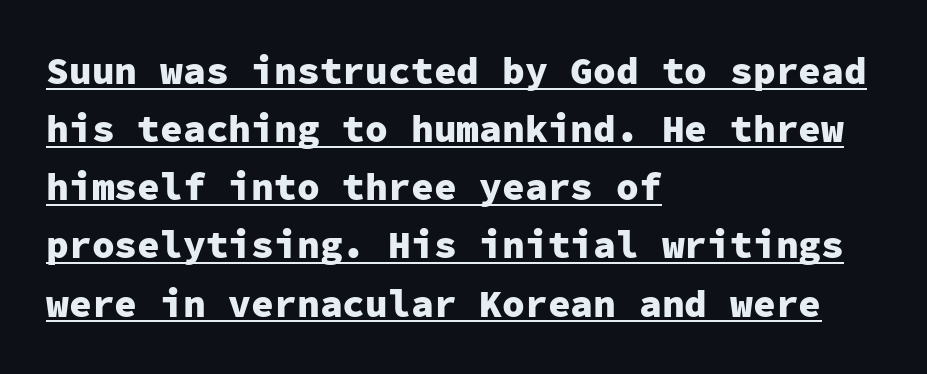
The image shows 38 px heavy sans-serif type, upright, monospaced; set left-aligned, normal line spacing (1.53x), normal letter spacing, underlined; low stroke contrast and a medium x-height.
